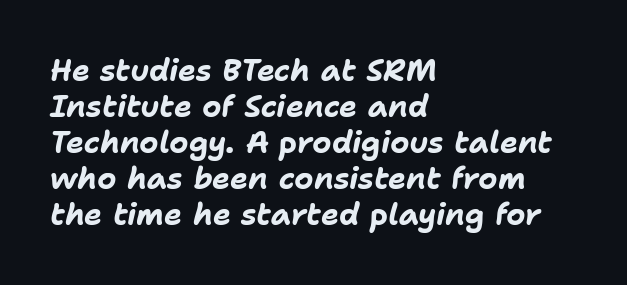
{"italic": "yes", "lean": "right", "slant_degrees": 11, "bold": "yes", "weight": "bold", "width": "normal", "stroke_contrast": "low", "x_height": "medium", "monospaced": "no", "underline": "no", "align": "left", "line_spacing_ratio": 1.2, "letter_spacing": "normal", "letter_spacing_em": 0.0, "glyph_px": 30}
